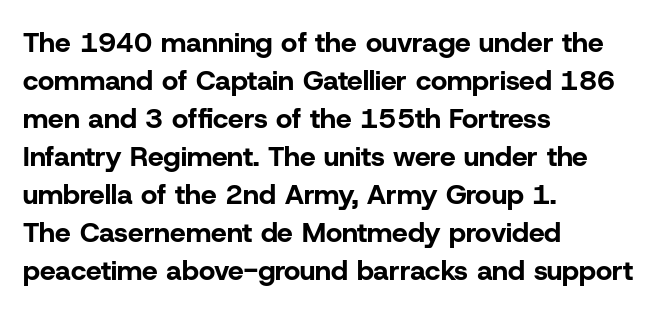
Q: Is the text bold? A: Yes.
Q: Is the text italic (slanted)? A: No, it is upright.
Q: Is the typeface a serif or a sans-serif typeface? A: Sans-serif.
Q: Is the text underlined? A: No.
Q: How is the paragraph aligned? A: Left-aligned.
Q: Is the spacing between letters normal or unusually wide? A: Normal.
Q: Is the spacing between lines tight, normal or loose? A: Normal.
Q: Width (condensed, normal, or wide)? A: Normal.
Q: Stroke contrast? A: Low.
Q: x-height? A: Medium.
Q: Monospaced? A: No.
